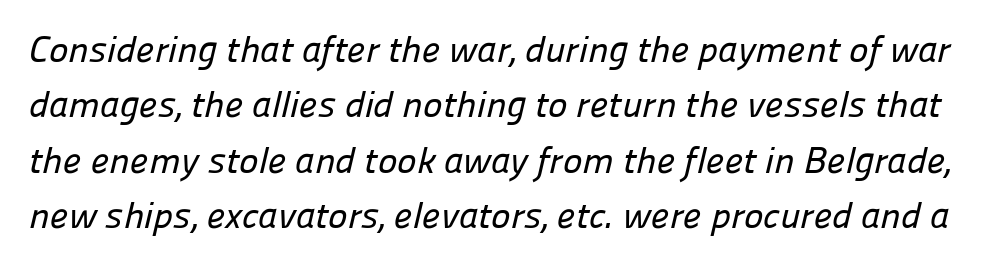
{"serif": "no", "width": "normal", "stroke_contrast": "low", "x_height": "medium", "monospaced": "no", "underline": "no", "line_spacing": "normal", "line_spacing_ratio": 1.5, "letter_spacing": "normal", "letter_spacing_em": 0.0, "glyph_px": 37}
